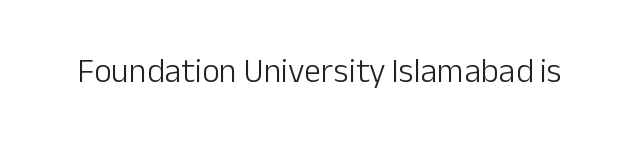
{"serif": "no", "italic": "no", "bold": "no", "weight": "light", "width": "normal", "stroke_contrast": "low", "x_height": "medium", "monospaced": "no", "underline": "no", "letter_spacing": "normal", "letter_spacing_em": 0.0, "glyph_px": 34}
